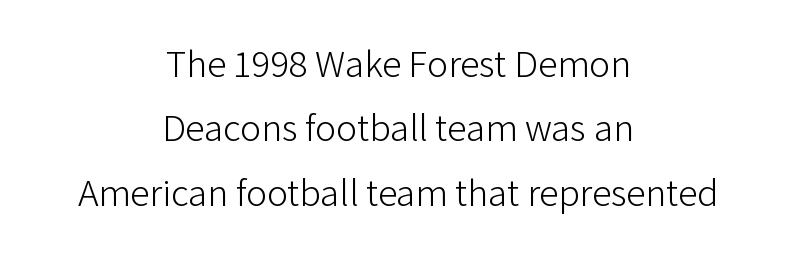
The image shows 39 px light sans-serif type, upright; set centered, normal line spacing (1.65x), normal letter spacing, not underlined; low stroke contrast and a medium x-height.
